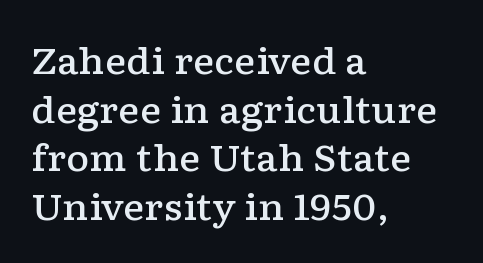
Underlining? Definitely not there. You could call the tracking neutral — neither tight nor loose. The lines are quadded left. The typesetting leans somewhat heavy: a semibold.
